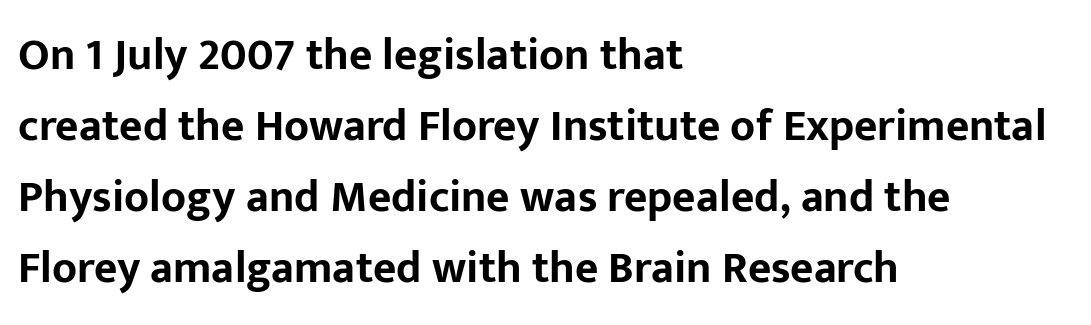
The image shows 45 px bold sans-serif type, upright; set left-aligned, normal line spacing (1.58x), normal letter spacing, not underlined; low stroke contrast and a medium x-height.
